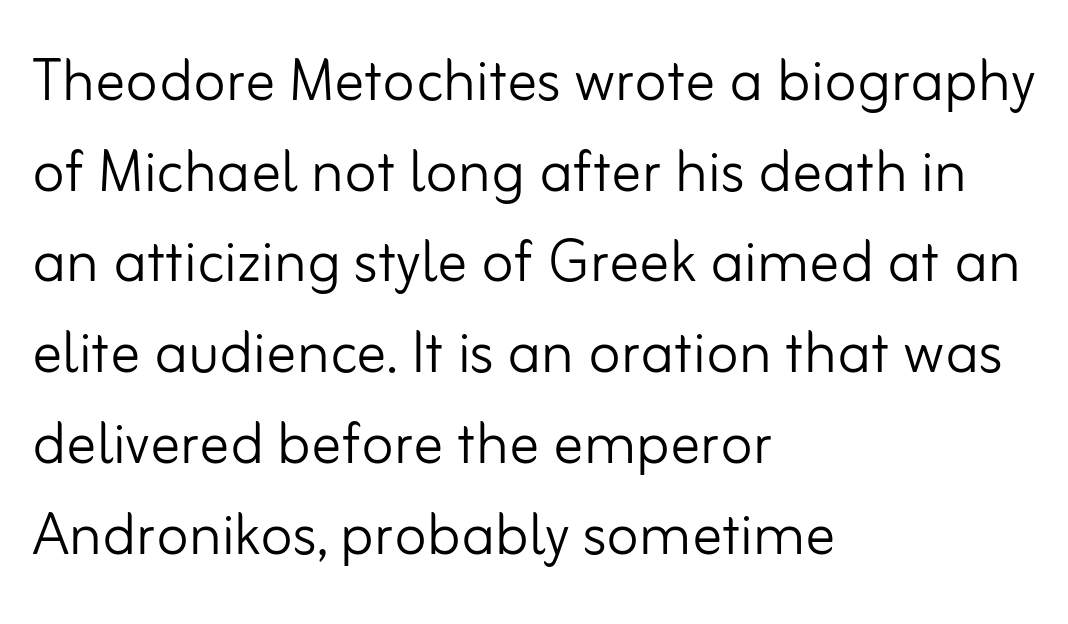
Q: Is the text bold? A: No.
Q: Is the text italic (slanted)? A: No, it is upright.
Q: Is the typeface a serif or a sans-serif typeface? A: Sans-serif.
Q: Is the text underlined? A: No.
Q: How is the paragraph aligned? A: Left-aligned.
Q: Is the spacing between letters normal or unusually wide? A: Normal.
Q: Width (condensed, normal, or wide)? A: Normal.
Q: Stroke contrast? A: Low.
Q: x-height? A: Small.
Q: Monospaced? A: No.
